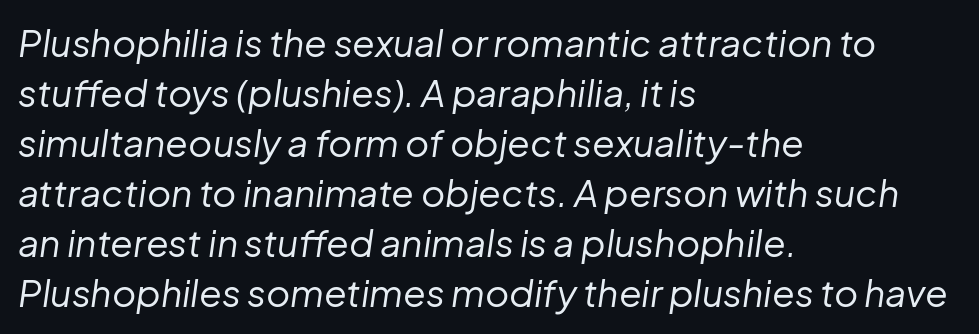
{"italic": "yes", "lean": "right", "slant_degrees": 8, "bold": "no", "weight": "regular", "width": "normal", "stroke_contrast": "low", "x_height": "medium", "monospaced": "no", "underline": "no", "align": "left", "line_spacing": "normal", "line_spacing_ratio": 1.35, "letter_spacing": "normal", "letter_spacing_em": 0.0, "glyph_px": 37}
